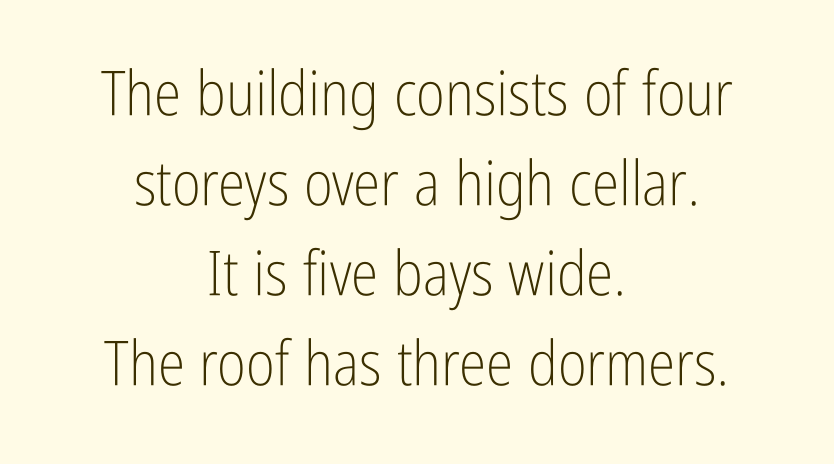
The image shows 62 px light, condensed sans-serif type, upright; set centered, normal line spacing (1.45x), normal letter spacing, not underlined; low stroke contrast and a medium x-height.
